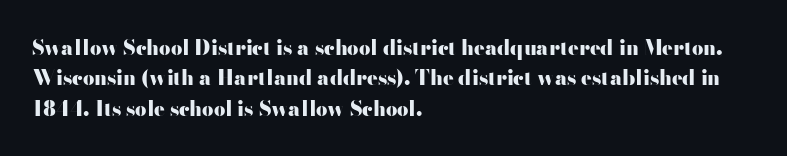
The image shows 20 px bold type, upright; set left-aligned, normal line spacing (1.52x), normal letter spacing, not underlined.
